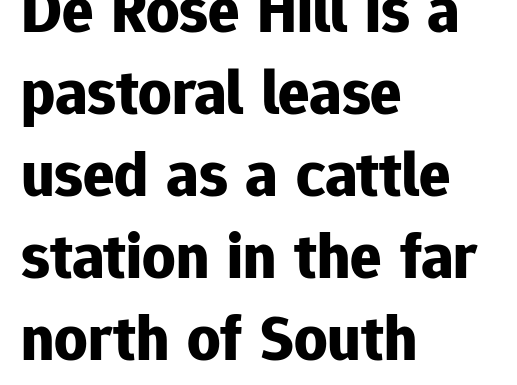
The gaps between neighbouring characters are ordinary and unremarkable. Baseline-to-baseline distance is the conventional proportion of letter height. The zone under the glyphs is completely vacant. Do the characters align in a grid? No, the font is proportional.
